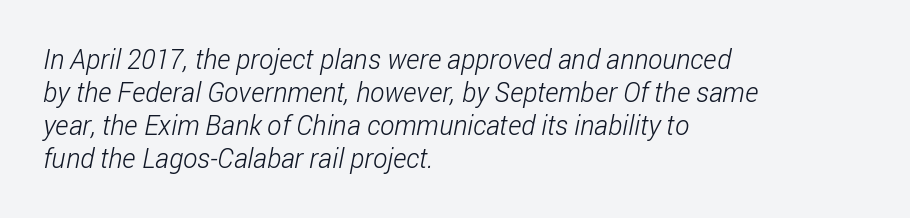
The image shows 27 px text type; set left-aligned, line spacing 1.22x, normal letter spacing, not underlined.
